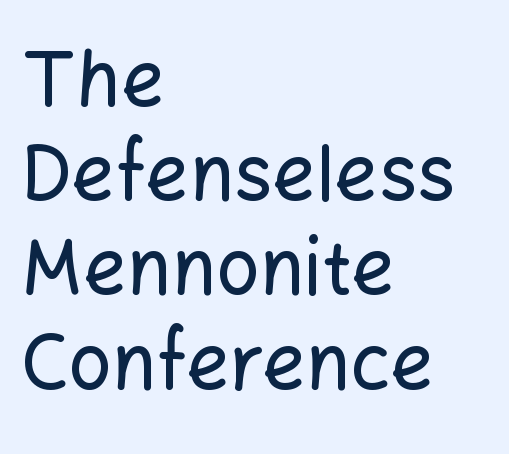
The image shows 76 px sans-serif type, upright; set left-aligned, line spacing 1.24x, normal letter spacing, not underlined; low stroke contrast and a medium x-height.
